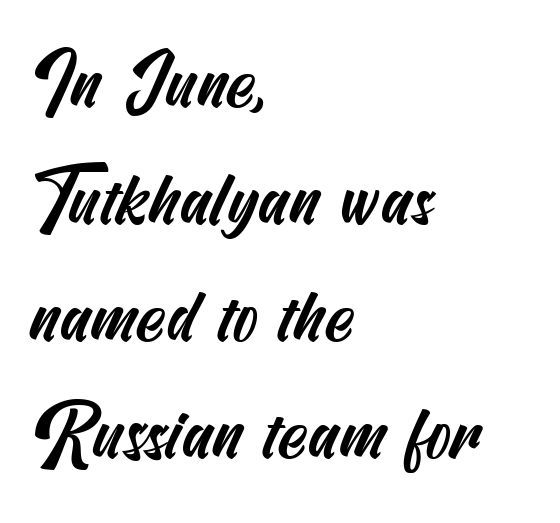
Reading down the column, the eye jumps a familiar distance to each next line. Spacing between characters is what you'd get straight out of the box. A classic flush-left, rag-right setting is used for this passage. You can tell from the bare stems that sans-serif type was used. The baseline area is clear.
